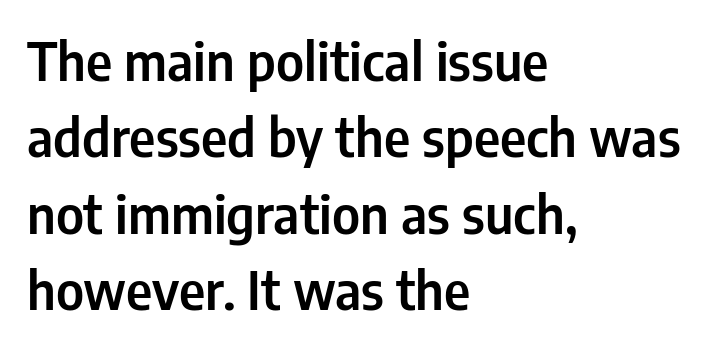
{"serif": "no", "italic": "no", "width": "condensed", "stroke_contrast": "low", "x_height": "medium", "monospaced": "no", "underline": "no", "align": "left", "line_spacing": "normal", "line_spacing_ratio": 1.47, "letter_spacing": "normal", "letter_spacing_em": 0.0, "glyph_px": 52}
